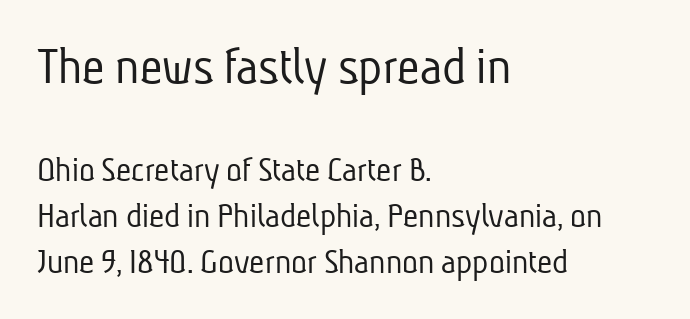
The image shows 55 px light, condensed sans-serif type; set left-aligned, normal line spacing (1.25x), normal letter spacing, not underlined; the first (top) block is 1.49x larger; low stroke contrast and a medium x-height.
